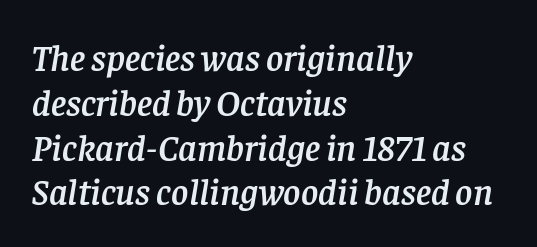
Q: Is the text italic (slanted)? A: Yes, it leans right by about 8 degrees.
Q: Is the typeface a serif or a sans-serif typeface? A: Serif.
Q: Is the text underlined? A: No.
Q: How is the paragraph aligned? A: Left-aligned.
Q: Is the spacing between letters normal or unusually wide? A: Normal.
Q: Width (condensed, normal, or wide)? A: Normal.
Q: Stroke contrast? A: Low.
Q: x-height? A: Large.
Q: Monospaced? A: No.
